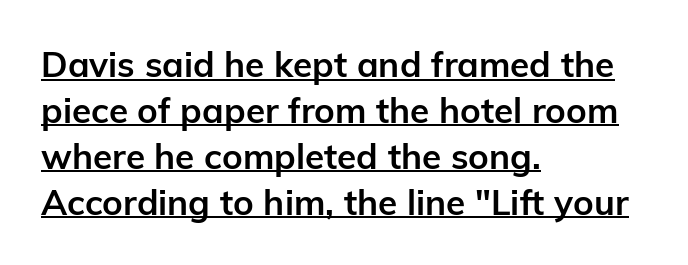
The rendering uses a bold face; every stroke is thick and dark. Italic: no, the glyphs are upright roman. The passage shown is typed in a proportional face where columns would drift. The line texture is even and compact thanks to regular tracking. To sum up the face: it is a sans, with no serifs.
